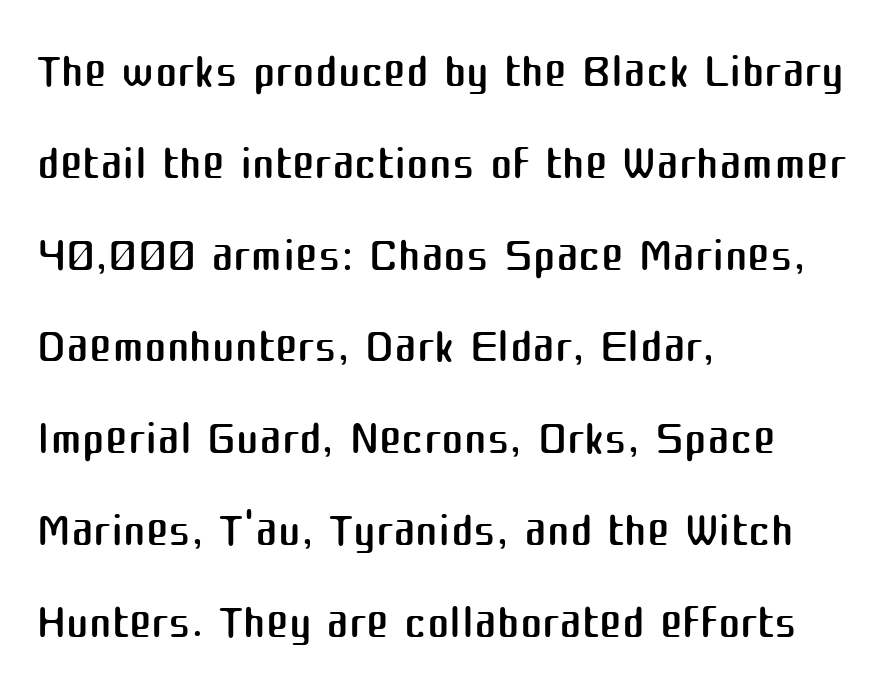
Q: Is the text bold? A: No.
Q: Is the text italic (slanted)? A: No, it is upright.
Q: Is the typeface a serif or a sans-serif typeface? A: Sans-serif.
Q: Is the text underlined? A: No.
Q: How is the paragraph aligned? A: Left-aligned.
Q: Is the spacing between letters normal or unusually wide? A: Normal.
Q: Is the spacing between lines tight, normal or loose? A: Normal.
Q: Width (condensed, normal, or wide)? A: Normal.
Q: Stroke contrast? A: Medium.
Q: x-height? A: Medium.
Q: Monospaced? A: No.
